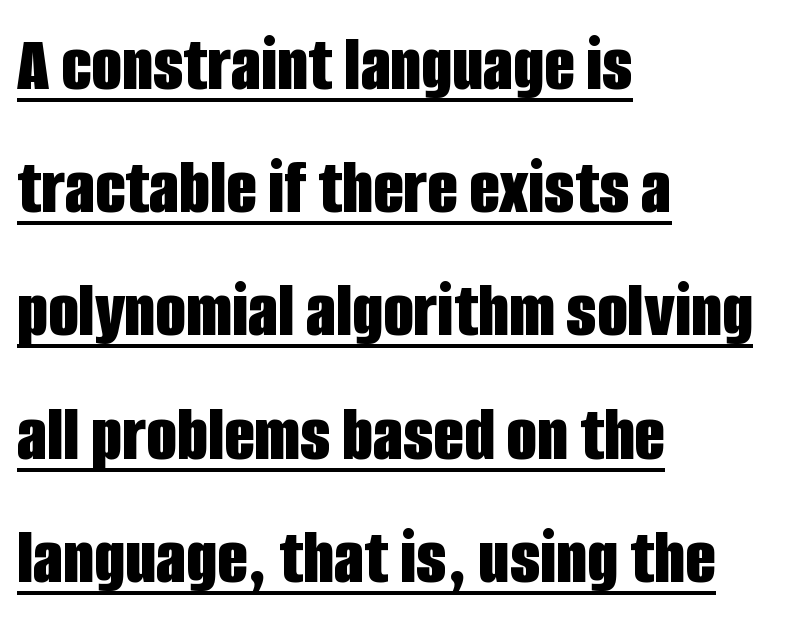
Compared with an ordinary text face, these strokes are far heavier — a full bold. Varying glyph widths throughout — classic text-font behaviour. Line starts are locked; line ends wander. You could call the tracking neutral — neither tight nor loose. Are there feet on the stems? There aren't — it's a sans. The lines sit at an ordinary, default distance from one another.
